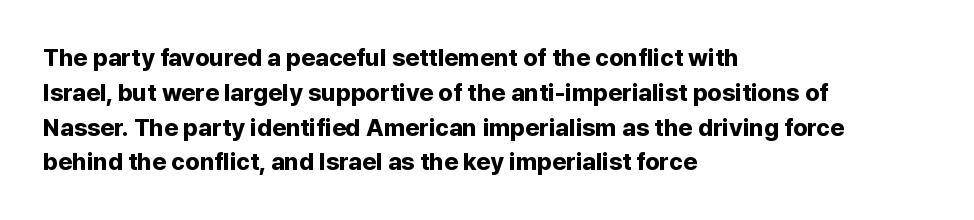
Q: Is the text bold? A: Yes.
Q: Is the text italic (slanted)? A: No, it is upright.
Q: Is the text underlined? A: No.
Q: How is the paragraph aligned? A: Left-aligned.
Q: Is the spacing between letters normal or unusually wide? A: Normal.
Q: Is the spacing between lines tight, normal or loose? A: Normal.
